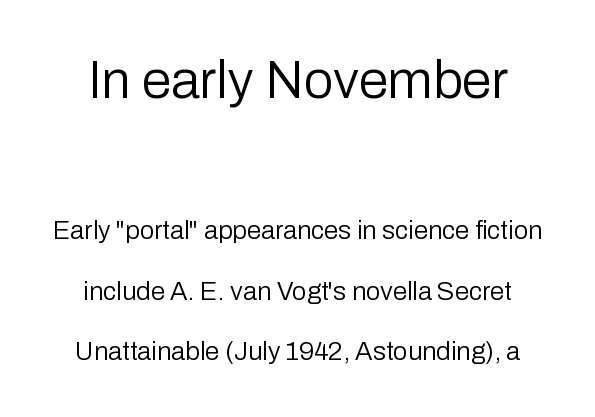
Scale decreases going downward across the two blocks. Check under the words: just untouched page. Whoever set this chose breathing room over compactness in the vertical rhythm. Nobody touched the tracking dial on this one.
